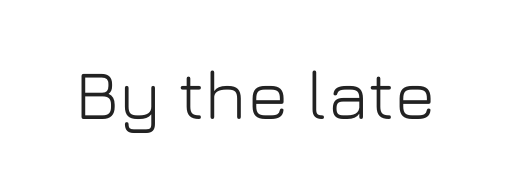
The passage shown is not underscored anywhere. A typesetter would call this proportional, since set widths differ per character. No italicization has been applied; the sample stays upright. The face used here is rendered with its standard letterfit. Classification — sans serif.
